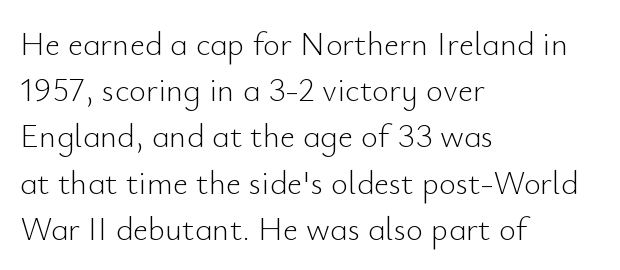
The strokes carry an ordinary text weight at most. Letters rest on an invisible, unmarked baseline. You could not count columns in this text — the font is proportionally spaced. Regarding serifs, this sample does without them. Is the block centered? No — it sits flush against the left margin.
